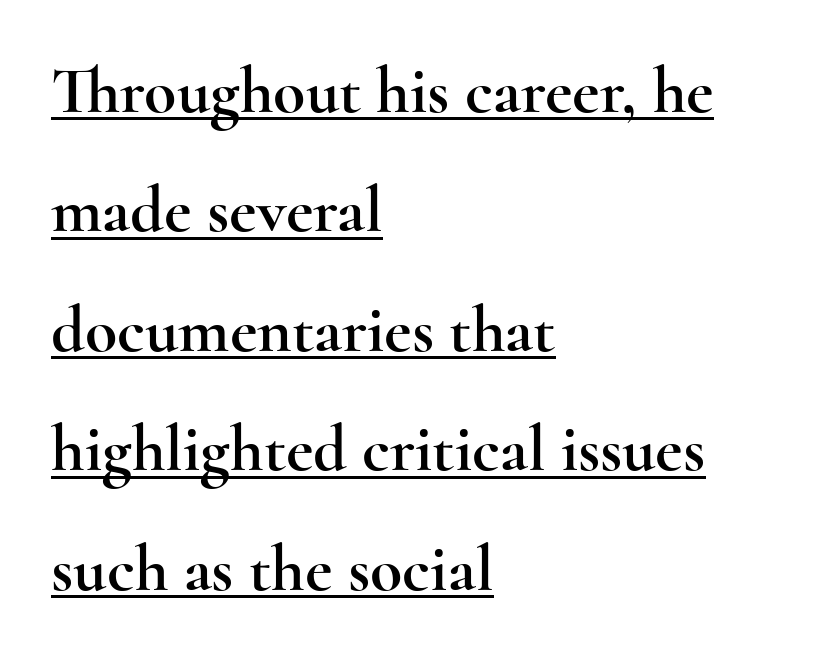
{"serif": "yes", "italic": "no", "width": "wide", "x_height": "small", "monospaced": "no", "underline": "yes", "align": "left", "line_spacing_ratio": 1.81, "letter_spacing": "normal", "letter_spacing_em": 0.0, "glyph_px": 66}
